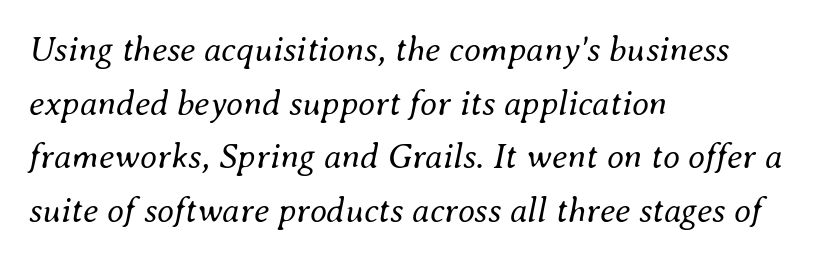
Check under the words: just untouched page. The setting favours the left margin, as ordinary paragraphs usually do. A typesetter would call this zero additional tracking. The typography opts for an oblique posture over an upright one.
